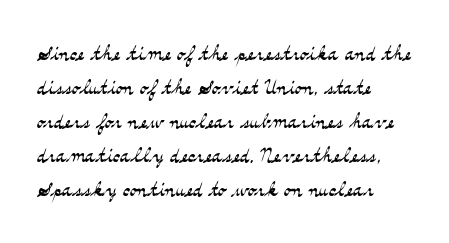
Q: Is the text bold? A: No.
Q: Is the text italic (slanted)? A: Yes.
Q: Is the text underlined? A: No.
Q: How is the paragraph aligned? A: Left-aligned.
Q: Is the spacing between letters normal or unusually wide? A: Normal.
Q: Is the spacing between lines tight, normal or loose? A: Normal.
